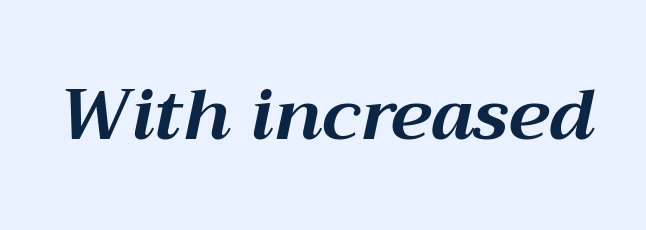
{"italic": "yes", "lean": "right", "slant_degrees": 12, "bold": "yes", "weight": "bold", "width": "normal", "stroke_contrast": "medium", "x_height": "medium", "monospaced": "no", "underline": "no", "letter_spacing": "normal", "letter_spacing_em": 0.0, "glyph_px": 71}
